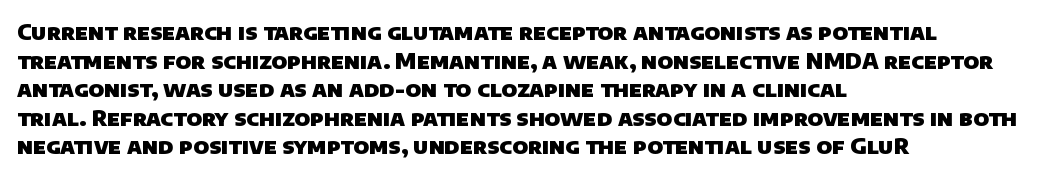
{"bold": "yes", "underline": "no", "align": "left", "line_spacing": "normal", "line_spacing_ratio": 1.3, "letter_spacing": "normal", "letter_spacing_em": 0.0, "glyph_px": 22}
